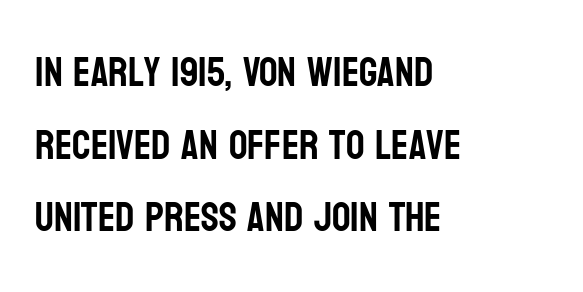
The image shows 41 px condensed sans-serif type, upright; set left-aligned, line spacing 1.77x, normal letter spacing, not underlined; low stroke contrast and a large x-height.
